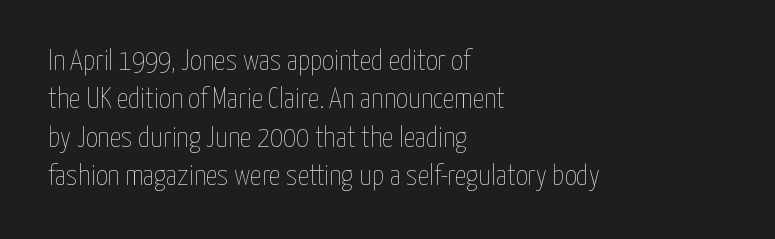
The image shows 29 px thin, condensed type, upright; set left-aligned, normal line spacing (1.32x), normal letter spacing, not underlined; low stroke contrast and a medium x-height.
